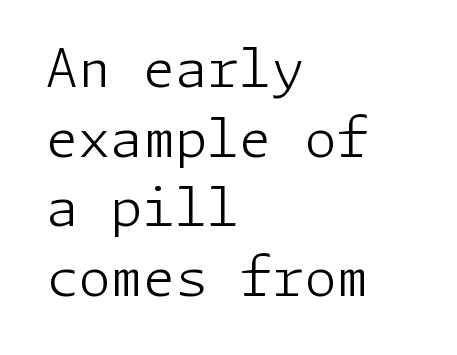
Q: Is the text bold? A: No.
Q: Is the text italic (slanted)? A: No, it is upright.
Q: Is the typeface a serif or a sans-serif typeface? A: Sans-serif.
Q: Is the text underlined? A: No.
Q: How is the paragraph aligned? A: Left-aligned.
Q: Is the spacing between letters normal or unusually wide? A: Normal.
Q: Is the spacing between lines tight, normal or loose? A: Normal.
Q: Width (condensed, normal, or wide)? A: Normal.
Q: Stroke contrast? A: Low.
Q: x-height? A: Medium.
